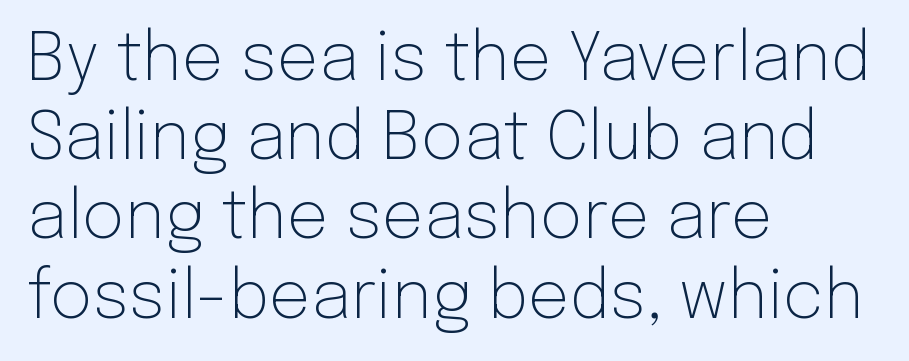
Q: Is the text bold? A: No.
Q: Is the text italic (slanted)? A: No, it is upright.
Q: Is the typeface a serif or a sans-serif typeface? A: Sans-serif.
Q: Is the text underlined? A: No.
Q: How is the paragraph aligned? A: Left-aligned.
Q: Is the spacing between letters normal or unusually wide? A: Normal.
Q: Width (condensed, normal, or wide)? A: Normal.
Q: Stroke contrast? A: Low.
Q: x-height? A: Medium.
Q: Monospaced? A: No.
